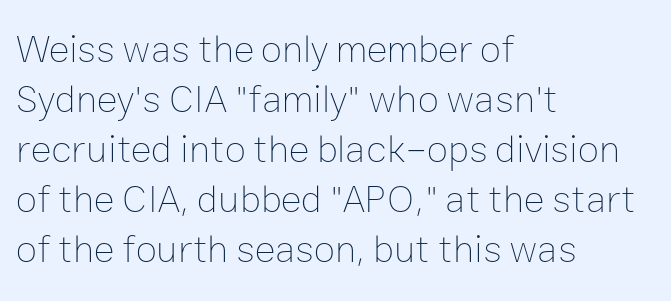
The type sits square on the baseline with zero lean. Evenly set lines give the paragraph a standard silhouette. This rendering features lettering with no underline. Characters follow at the spacing the type designer built in. Heaviness? Minimal to ordinary, like unemphasized prose. The setting favours the left margin, as ordinary paragraphs usually do.
